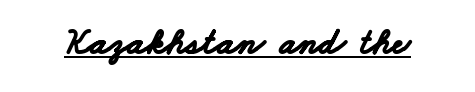
{"serif": "no", "bold": "yes", "weight": "bold", "width": "wide", "stroke_contrast": "low", "x_height": "small", "monospaced": "no", "underline": "yes", "letter_spacing": "normal", "letter_spacing_em": 0.0, "glyph_px": 37}
